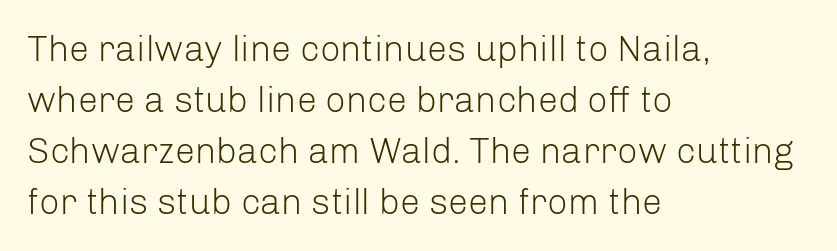
{"serif": "no", "italic": "no", "bold": "no", "weight": "light", "width": "normal", "stroke_contrast": "low", "x_height": "medium", "monospaced": "no", "underline": "no", "align": "left", "line_spacing": "normal", "line_spacing_ratio": 1.42, "letter_spacing": "normal", "letter_spacing_em": 0.0, "glyph_px": 36}
